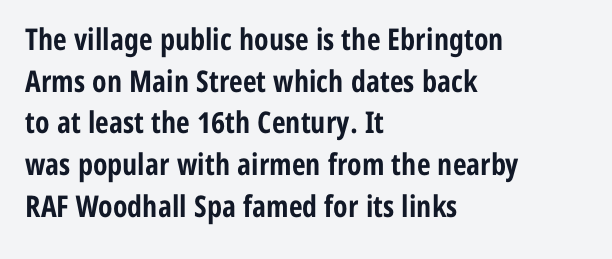
In CSS terms this would be text-align: left. It's the straight-up-and-down kind of type. The foot of each line stays bare and open. Typographically, this falls in the sans-serif category. The passage shown is typed in a proportional face where columns would drift. Is the type bold? Yes — the strokes are clearly thick and heavy.
